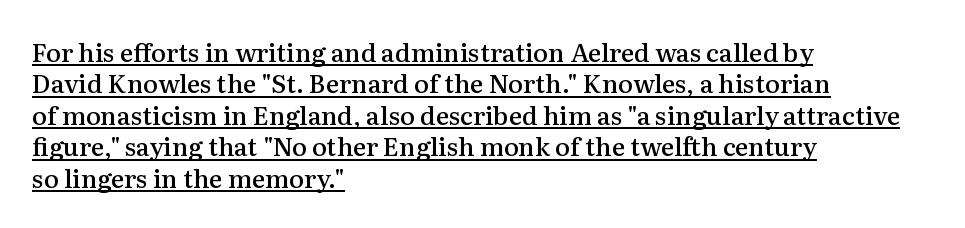
Q: Is the text bold? A: Semi-bold.
Q: Is the text italic (slanted)? A: No, it is upright.
Q: Is the text underlined? A: Yes.
Q: How is the paragraph aligned? A: Left-aligned.
Q: Is the spacing between letters normal or unusually wide? A: Normal.
Q: Is the spacing between lines tight, normal or loose? A: Normal.
